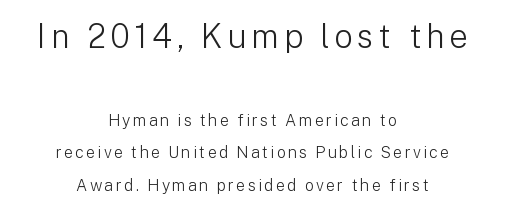
Q: Is the text bold? A: No.
Q: Is the text italic (slanted)? A: No, it is upright.
Q: Is the typeface a serif or a sans-serif typeface? A: Sans-serif.
Q: Is the text underlined? A: No.
Q: How is the paragraph aligned? A: Centered.
Q: Is the spacing between lines tight, normal or loose? A: Loose.
Q: Which block of text is set in a larger size, the first (top) or the second (bottom)? A: The first (top) one.
Q: Width (condensed, normal, or wide)? A: Normal.
Q: Stroke contrast? A: Low.
Q: x-height? A: Medium.
Q: Monospaced? A: No.
